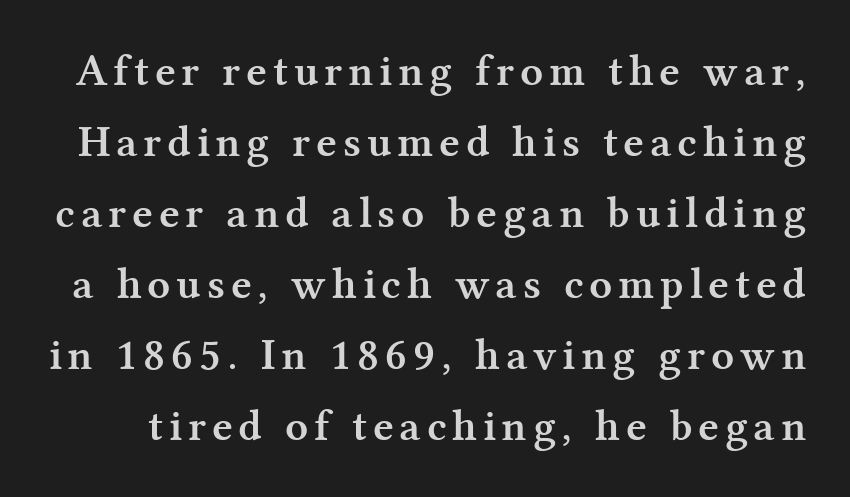
What kind of face is this? One with serifs. The rendering uses a moderate line-height, typical for paragraphs. The axis of the letterforms is exactly vertical. Unmarked baselines from the first word to the last. Its strokes are broad and dark, the hallmark of bold type.
